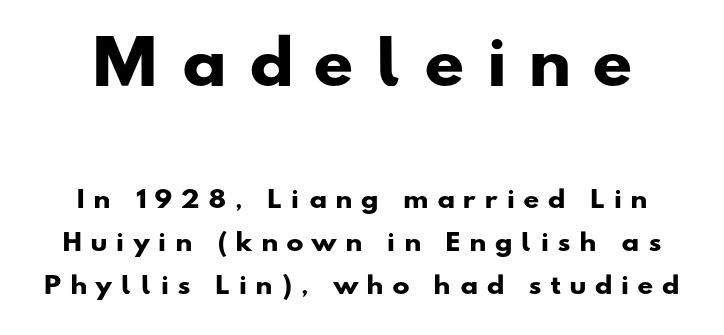
{"serif": "no", "bold": "yes", "weight": "heavy", "width": "wide", "stroke_contrast": "low", "x_height": "small", "monospaced": "no", "underline": "no", "line_spacing_ratio": 1.87, "letter_spacing": "wide", "letter_spacing_em": 0.41, "larger_block": "first", "size_ratio": 2.52, "glyph_px": 58}
